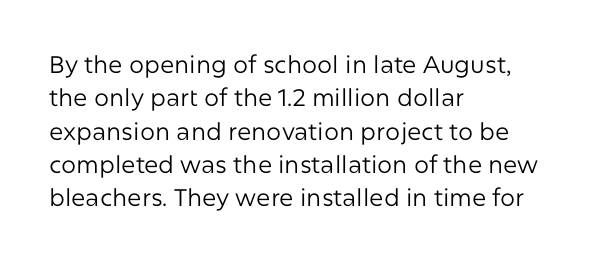
{"italic": "no", "bold": "no", "underline": "no", "align": "left", "line_spacing": "normal", "line_spacing_ratio": 1.39, "letter_spacing": "normal", "letter_spacing_em": 0.0, "glyph_px": 24}
